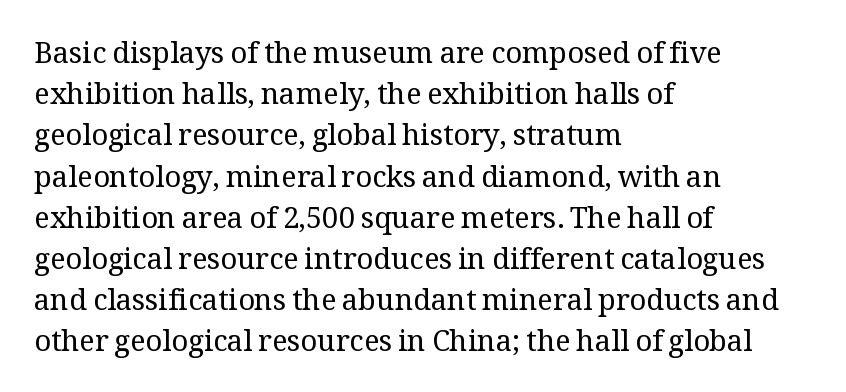
Q: Is the text bold? A: No.
Q: Is the text italic (slanted)? A: No, it is upright.
Q: Is the typeface a serif or a sans-serif typeface? A: Serif.
Q: Is the text underlined? A: No.
Q: How is the paragraph aligned? A: Left-aligned.
Q: Is the spacing between letters normal or unusually wide? A: Normal.
Q: Is the spacing between lines tight, normal or loose? A: Normal.
Q: Width (condensed, normal, or wide)? A: Normal.
Q: Stroke contrast? A: Medium.
Q: x-height? A: Medium.
Q: Monospaced? A: No.
